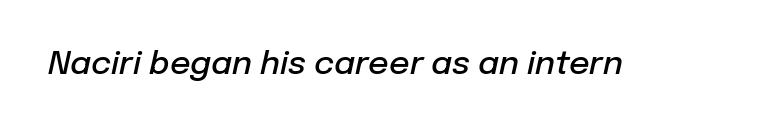
Inter-character spacing is left at the font's built-in metrics. Weight: semibold (demi). Slant detected: the letters are inclined. Descenders are the only things crossing below the line. The rendering uses natural spacing where letterforms have individual widths.
